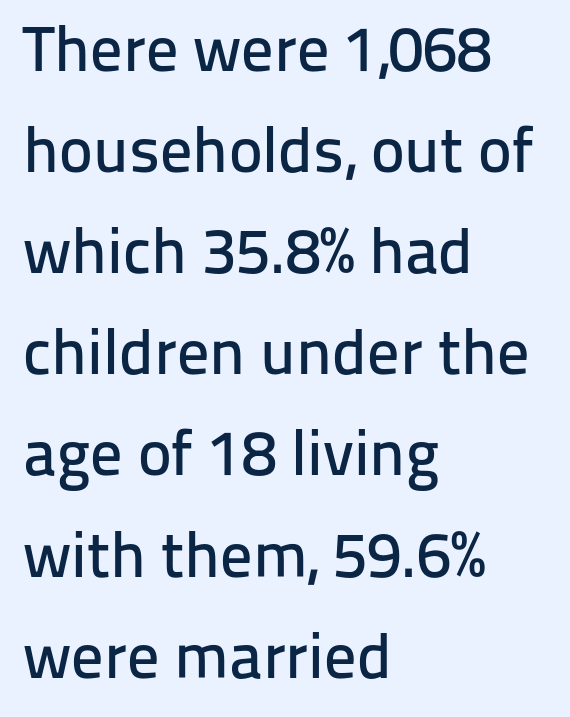
Q: Is the text italic (slanted)? A: No, it is upright.
Q: Is the typeface a serif or a sans-serif typeface? A: Sans-serif.
Q: Is the text underlined? A: No.
Q: How is the paragraph aligned? A: Left-aligned.
Q: Is the spacing between letters normal or unusually wide? A: Normal.
Q: Is the spacing between lines tight, normal or loose? A: Normal.
Q: Width (condensed, normal, or wide)? A: Normal.
Q: Stroke contrast? A: Low.
Q: x-height? A: Medium.
Q: Monospaced? A: No.
